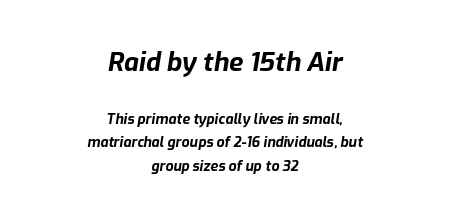
Q: Is the text bold? A: Yes.
Q: Is the text italic (slanted)? A: Yes, it leans right by about 9 degrees.
Q: Is the text underlined? A: No.
Q: How is the paragraph aligned? A: Centered.
Q: Is the spacing between letters normal or unusually wide? A: Normal.
Q: Is the spacing between lines tight, normal or loose? A: Normal.
Q: Which block of text is set in a larger size, the first (top) or the second (bottom)? A: The first (top) one.
